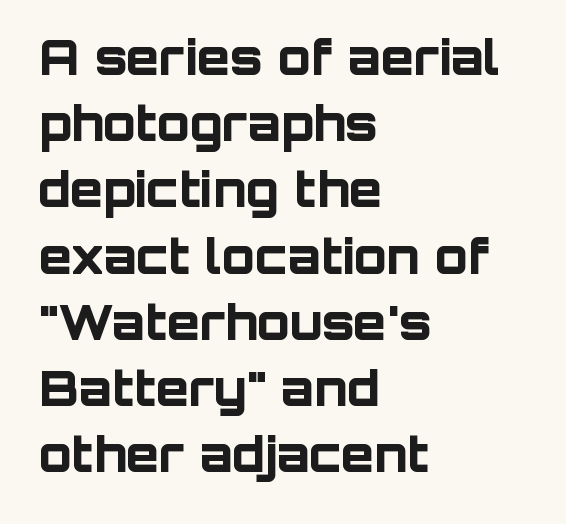
Vertically, the passage feels balanced, rows spaced as you'd expect. I'd call this a sans setting — the letters go barefoot. Do the characters align in a grid? No, the font is proportional. These lines keep a tight, regular rhythm from letter to letter. The typesetting leans heavy: a genuine bold. The zone under the glyphs is completely vacant.
